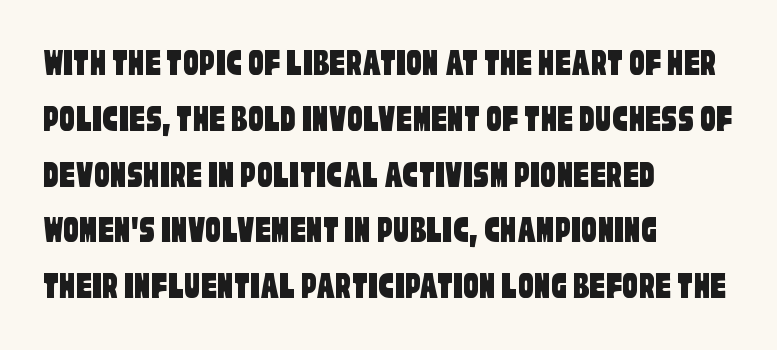
{"serif": "no", "width": "condensed", "stroke_contrast": "low", "x_height": "large", "monospaced": "no", "underline": "no", "align": "left", "line_spacing": "normal", "line_spacing_ratio": 1.43, "letter_spacing": "normal", "letter_spacing_em": 0.0, "glyph_px": 39}
